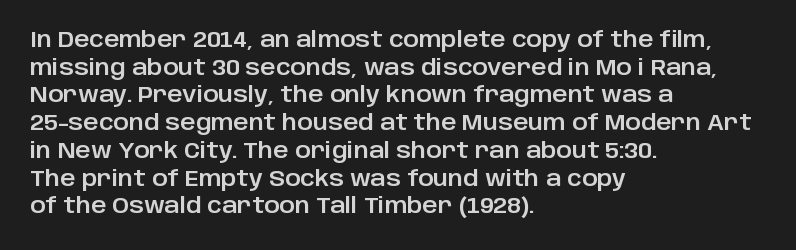
Q: Is the text italic (slanted)? A: No, it is upright.
Q: Is the text underlined? A: No.
Q: How is the paragraph aligned? A: Left-aligned.
Q: Is the spacing between letters normal or unusually wide? A: Normal.
Q: Is the spacing between lines tight, normal or loose? A: Normal.
